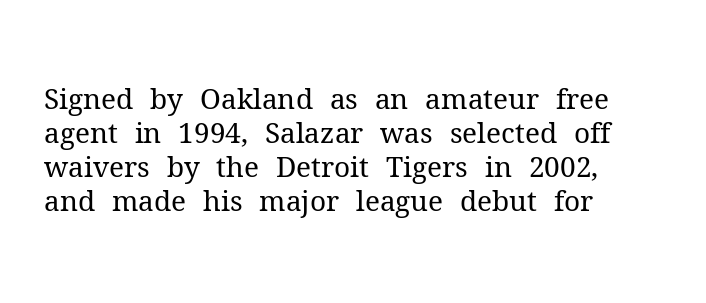
Posture: vertical. The text was rendered using a seriffed face with decorative stroke endings. Vertical stems look standard width or narrower in stroke. Nobody touched the tracking dial on this one. Leftover space on each line is placed entirely after the last word. Decoration check: the copy has no underline.
